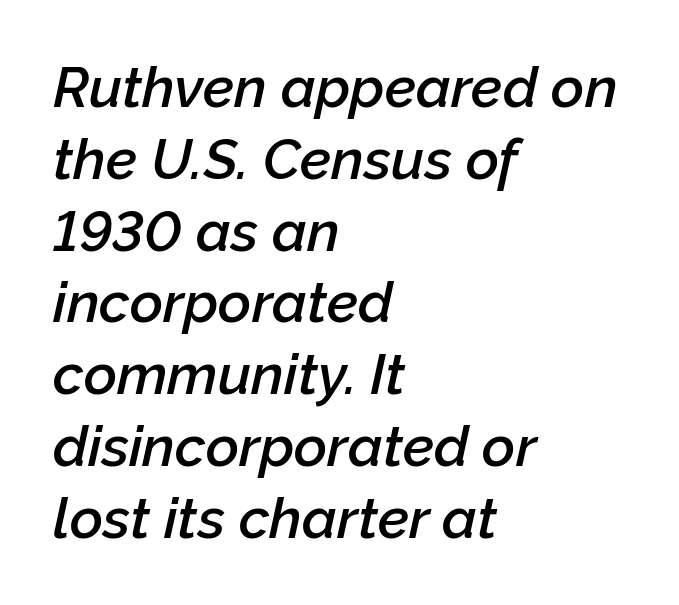
The rendering uses a moderate line-height, typical for paragraphs. Character widths vary here, with narrow letters taking less room than wide ones. The passage is arranged the way most books set body copy — flush left. The gap between lines stays unmarked. Compared with an ordinary text face, these strokes are moderately heavier — a semibold.
